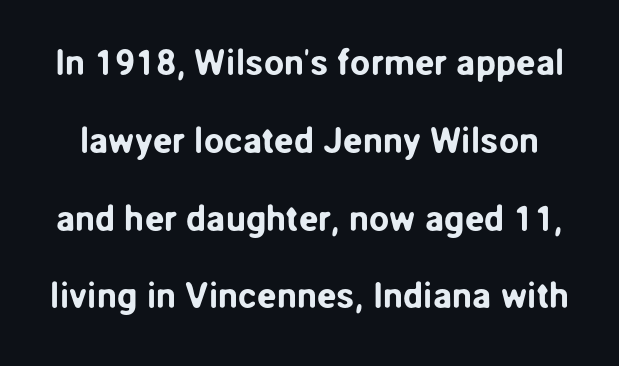
Q: Is the text italic (slanted)? A: No, it is upright.
Q: Is the typeface a serif or a sans-serif typeface? A: Sans-serif.
Q: Is the text underlined? A: No.
Q: Is the spacing between letters normal or unusually wide? A: Normal.
Q: Is the spacing between lines tight, normal or loose? A: Loose.
Q: Width (condensed, normal, or wide)? A: Normal.
Q: Stroke contrast? A: Low.
Q: x-height? A: Medium.
Q: Monospaced? A: No.
